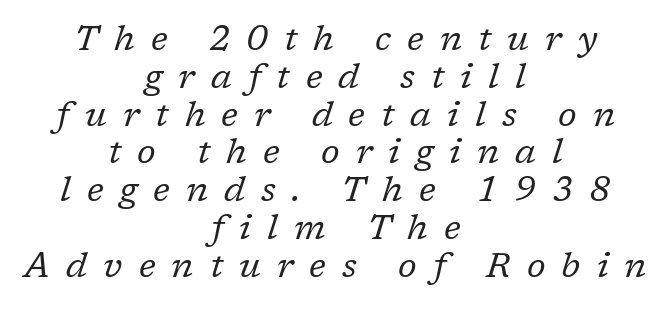
The image shows 35 px regular-weight serif type, italic (leaning right); set centered, tight line spacing (1.08x), unusually wide letter spacing (+0.46 em), not underlined; low stroke contrast and a medium x-height.
